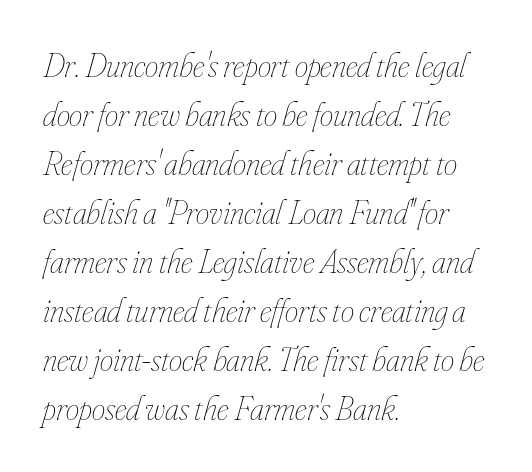
Honestly, the row spacing looks completely unremarkable. Which margin do the lines hug? The left one — the right edge is uneven. The strokes carry an ordinary text weight at most. The axis of the letterforms is tilted away from vertical. Caption: standard tracking, unaltered.
